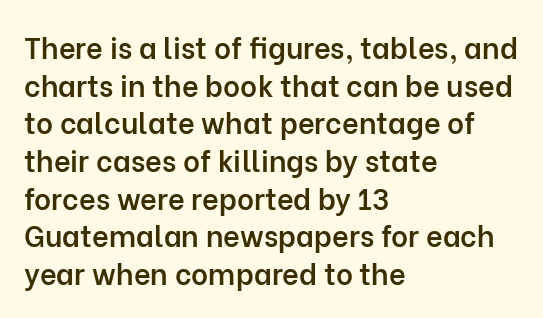
Q: Is the text bold? A: Semi-bold.
Q: Is the text italic (slanted)? A: No, it is upright.
Q: Is the typeface a serif or a sans-serif typeface? A: Sans-serif.
Q: Is the text underlined? A: No.
Q: How is the paragraph aligned? A: Left-aligned.
Q: Is the spacing between letters normal or unusually wide? A: Normal.
Q: Is the spacing between lines tight, normal or loose? A: Normal.
Q: Width (condensed, normal, or wide)? A: Normal.
Q: Stroke contrast? A: Low.
Q: x-height? A: Medium.
Q: Monospaced? A: No.
